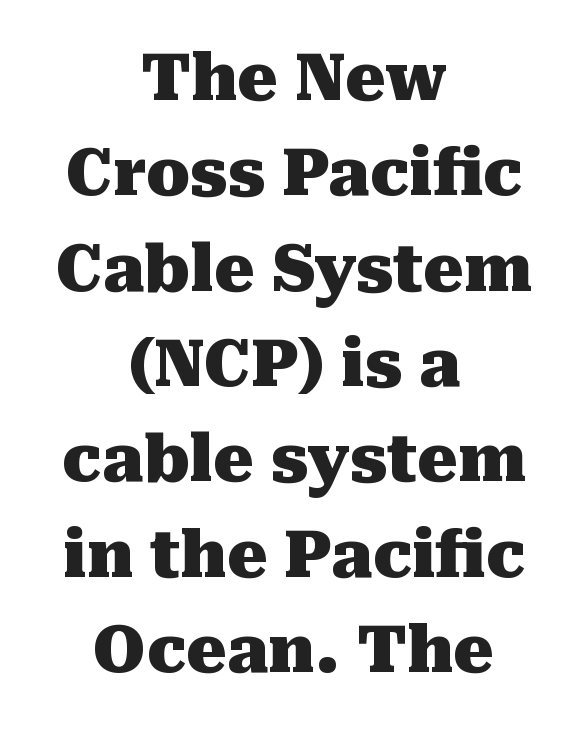
Each word holds together tightly as a unit, with standard inter-letter gaps. These lines were composed using upright roman letters. Do the characters align in a grid? No, the font is proportional. Is the block centered? Yes — each line is placed symmetrically about the middle.
